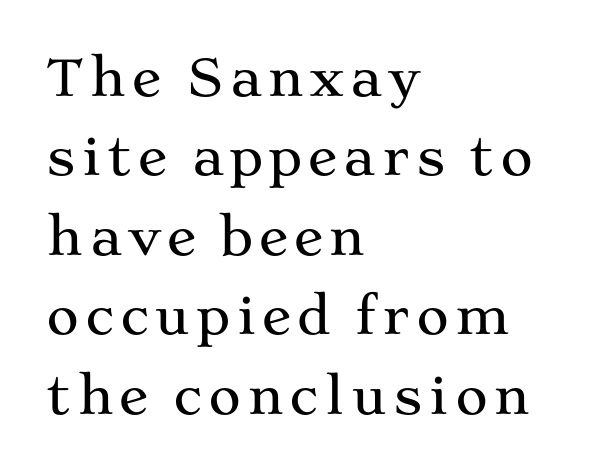
Q: Is the text italic (slanted)? A: No, it is upright.
Q: Is the typeface a serif or a sans-serif typeface? A: Serif.
Q: Is the text underlined? A: No.
Q: How is the paragraph aligned? A: Left-aligned.
Q: Is the spacing between lines tight, normal or loose? A: Normal.
Q: Width (condensed, normal, or wide)? A: Wide.
Q: Stroke contrast? A: Medium.
Q: x-height? A: Medium.
Q: Monospaced? A: No.
